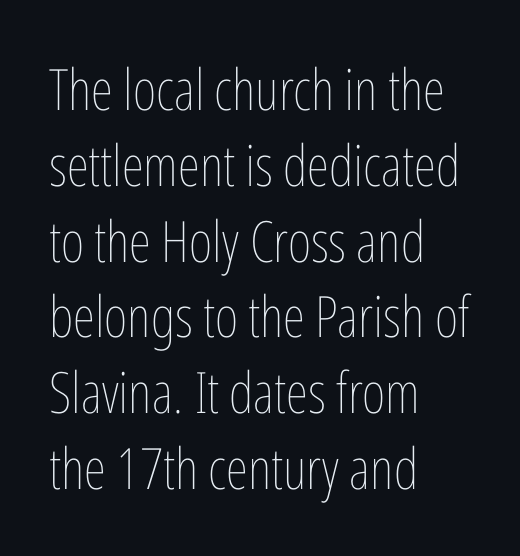
The image shows 57 px thin, condensed type, upright; set left-aligned, normal line spacing (1.33x), normal letter spacing, not underlined; low stroke contrast and a medium x-height.
